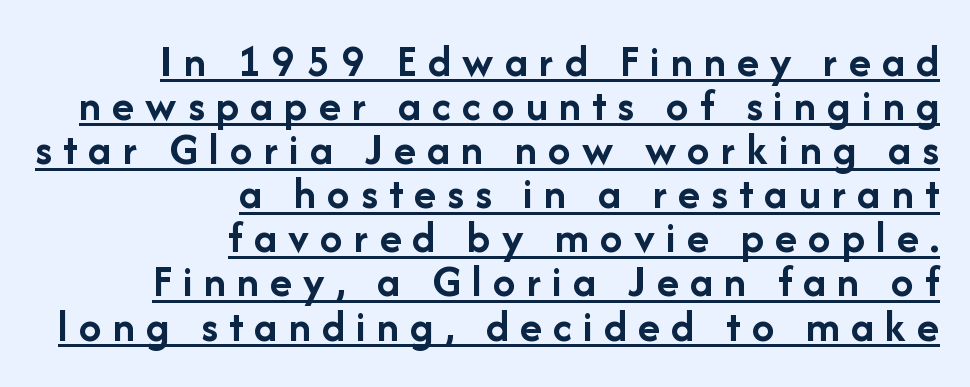
Is there much room between lines? No — they nearly touch. The rendering uses the underline text-decoration. The rendering anchors every line to the right-hand side. This rendering widens character spacing well past its baseline value.
